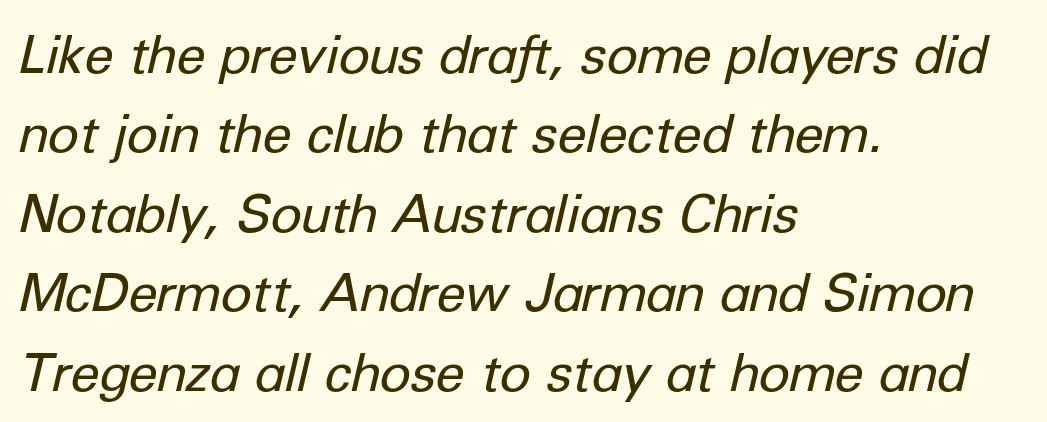
The image shows 53 px regular-weight type, italic (leaning right); set left-aligned, normal line spacing (1.5x), normal letter spacing, not underlined; low stroke contrast and a medium x-height.
